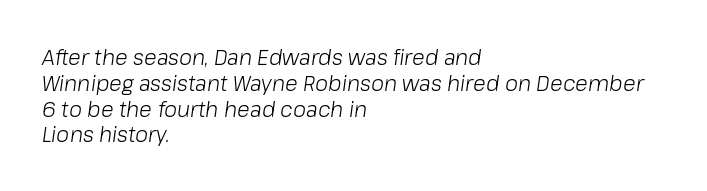
Q: Is the text bold? A: No.
Q: Is the text italic (slanted)? A: Yes, it leans right by about 8 degrees.
Q: Is the text underlined? A: No.
Q: How is the paragraph aligned? A: Left-aligned.
Q: Is the spacing between letters normal or unusually wide? A: Normal.
